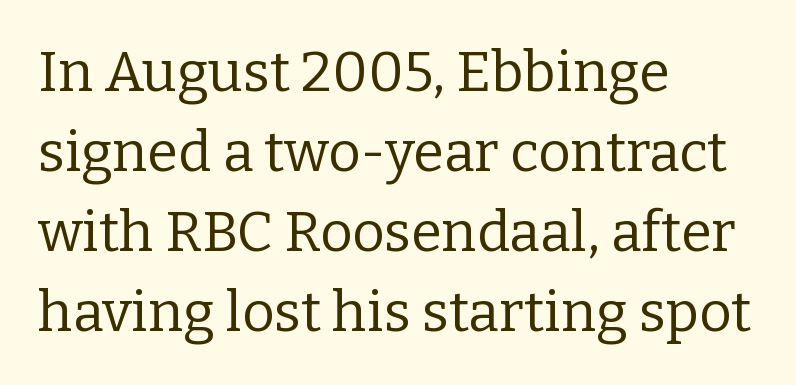
Q: Is the text bold? A: No.
Q: Is the text italic (slanted)? A: No, it is upright.
Q: Is the typeface a serif or a sans-serif typeface? A: Serif.
Q: Is the text underlined? A: No.
Q: How is the paragraph aligned? A: Left-aligned.
Q: Is the spacing between letters normal or unusually wide? A: Normal.
Q: Is the spacing between lines tight, normal or loose? A: Normal.
Q: Width (condensed, normal, or wide)? A: Normal.
Q: Stroke contrast? A: Low.
Q: x-height? A: Medium.
Q: Monospaced? A: No.
